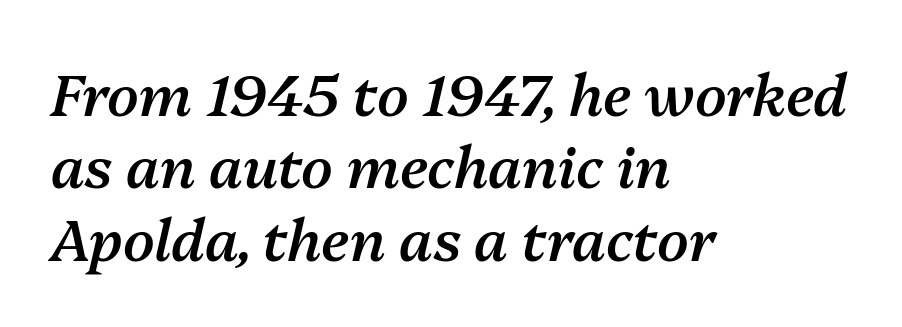
Note the varied advance widths — an 'i' is clearly narrower than an 'm'. The lines sit at an ordinary, default distance from one another. Horizontally, the lines are justified to the leading edge only. The text carries the slant typical of an italic or oblique font.
